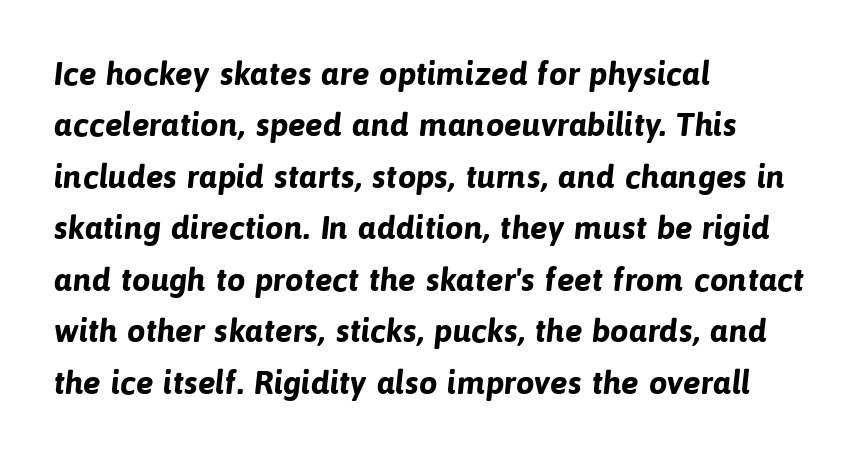
{"serif": "no", "bold": "yes", "weight": "bold", "width": "normal", "stroke_contrast": "low", "x_height": "medium", "monospaced": "no", "underline": "no", "align": "left", "line_spacing": "normal", "line_spacing_ratio": 1.56, "letter_spacing": "normal", "letter_spacing_em": 0.0, "glyph_px": 33}
